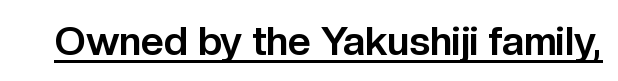
{"serif": "no", "italic": "no", "bold": "yes", "weight": "bold", "width": "normal", "stroke_contrast": "low", "x_height": "medium", "monospaced": "no", "underline": "yes", "letter_spacing": "normal", "letter_spacing_em": 0.0, "glyph_px": 40}
